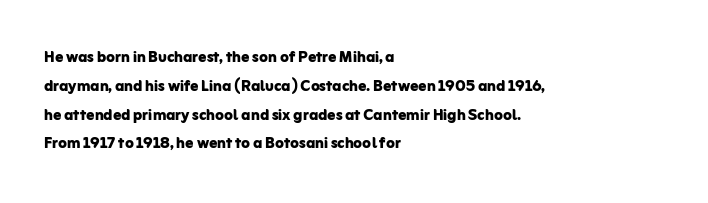
The image shows 20 px bold type, upright; set left-aligned, normal line spacing (1.44x), normal letter spacing, not underlined.
